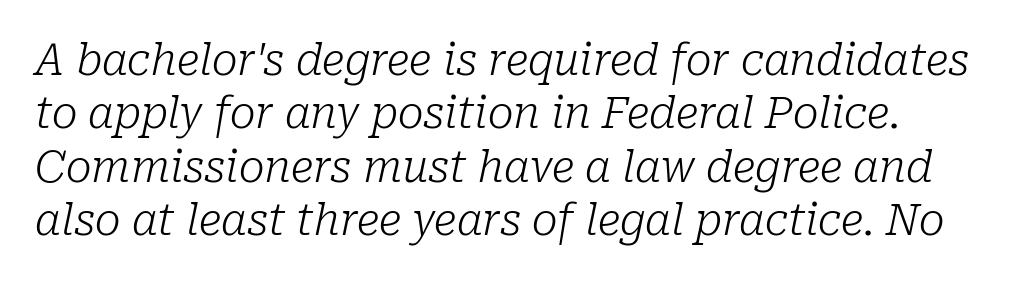
The image shows 43 px light serif type, italic (leaning right); set line spacing 1.24x, normal letter spacing, not underlined; low stroke contrast and a medium x-height.
